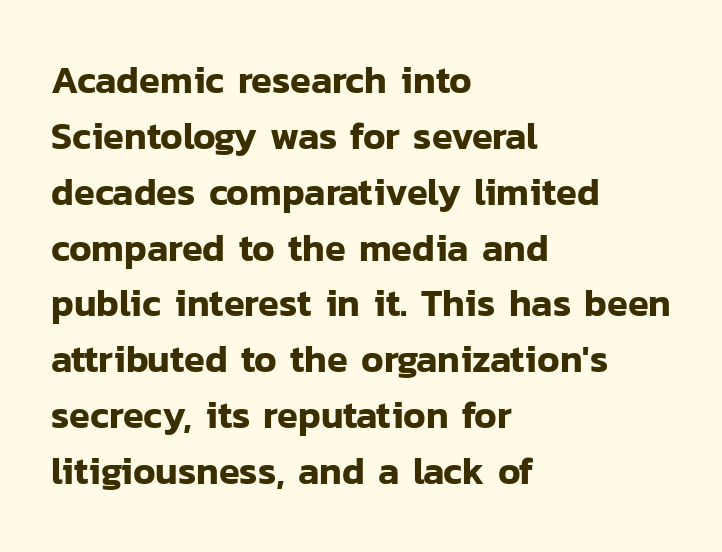
The image shows 38 px sans-serif type, upright; set left-aligned, normal line spacing (1.47x), normal letter spacing, not underlined; low stroke contrast and a medium x-height.
